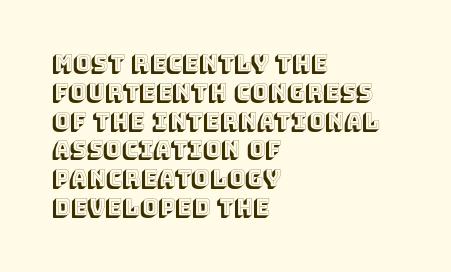
{"italic": "no", "underline": "no", "align": "left", "line_spacing": "normal", "line_spacing_ratio": 1.31, "letter_spacing": "normal", "letter_spacing_em": 0.0, "glyph_px": 22}
